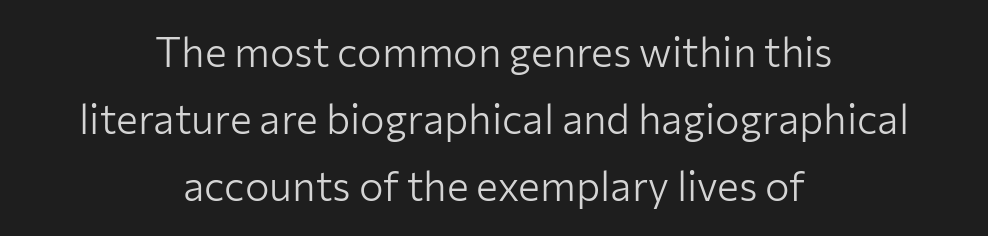
Q: Is the text bold? A: No.
Q: Is the text italic (slanted)? A: No, it is upright.
Q: Is the typeface a serif or a sans-serif typeface? A: Sans-serif.
Q: Is the text underlined? A: No.
Q: How is the paragraph aligned? A: Centered.
Q: Is the spacing between letters normal or unusually wide? A: Normal.
Q: Is the spacing between lines tight, normal or loose? A: Normal.
Q: Width (condensed, normal, or wide)? A: Normal.
Q: Stroke contrast? A: Low.
Q: x-height? A: Medium.
Q: Monospaced? A: No.
